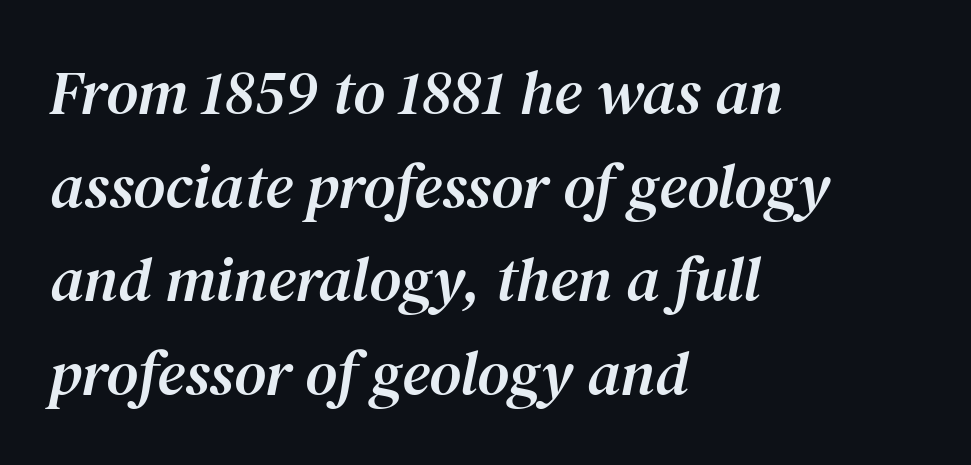
Q: Is the text italic (slanted)? A: Yes, it leans right by about 12 degrees.
Q: Is the typeface a serif or a sans-serif typeface? A: Serif.
Q: Is the text underlined? A: No.
Q: How is the paragraph aligned? A: Left-aligned.
Q: Is the spacing between letters normal or unusually wide? A: Normal.
Q: Is the spacing between lines tight, normal or loose? A: Normal.
Q: Width (condensed, normal, or wide)? A: Normal.
Q: Stroke contrast? A: Medium.
Q: x-height? A: Medium.
Q: Monospaced? A: No.
